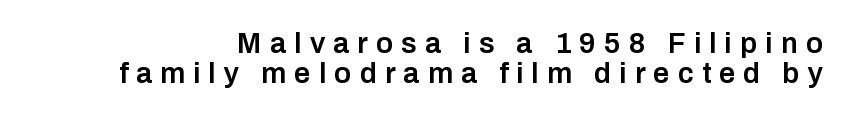
Q: Is the text bold? A: Semi-bold.
Q: Is the text italic (slanted)? A: No, it is upright.
Q: Is the typeface a serif or a sans-serif typeface? A: Sans-serif.
Q: Is the text underlined? A: No.
Q: Is the spacing between letters normal or unusually wide? A: Unusually wide.
Q: Is the spacing between lines tight, normal or loose? A: Tight.
Q: Width (condensed, normal, or wide)? A: Normal.
Q: Stroke contrast? A: Low.
Q: x-height? A: Medium.
Q: Monospaced? A: No.
